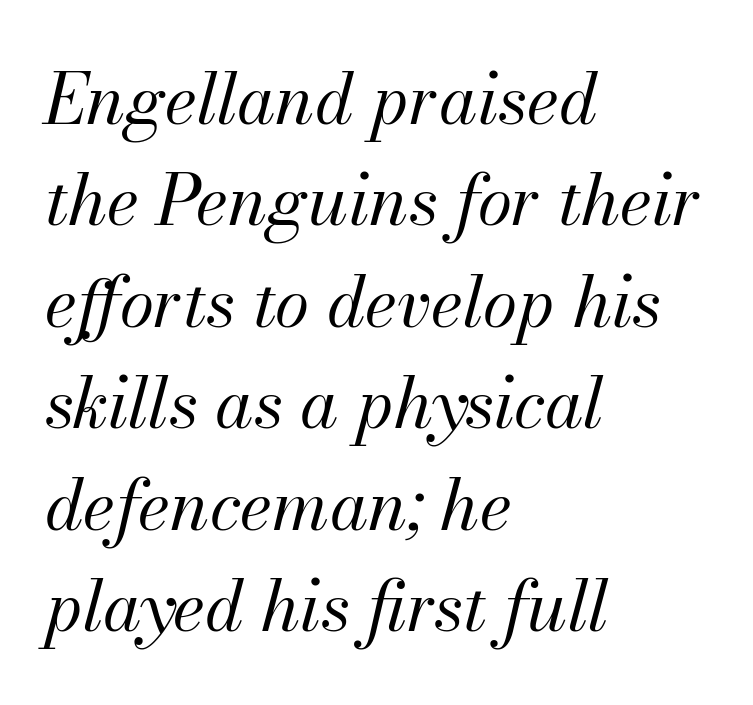
{"italic": "yes", "lean": "right", "slant_degrees": 13, "bold": "no", "weight": "regular", "width": "normal", "stroke_contrast": "medium", "x_height": "small", "monospaced": "no", "underline": "no", "align": "left", "line_spacing": "normal", "line_spacing_ratio": 1.45, "letter_spacing": "normal", "letter_spacing_em": 0.0, "glyph_px": 70}
